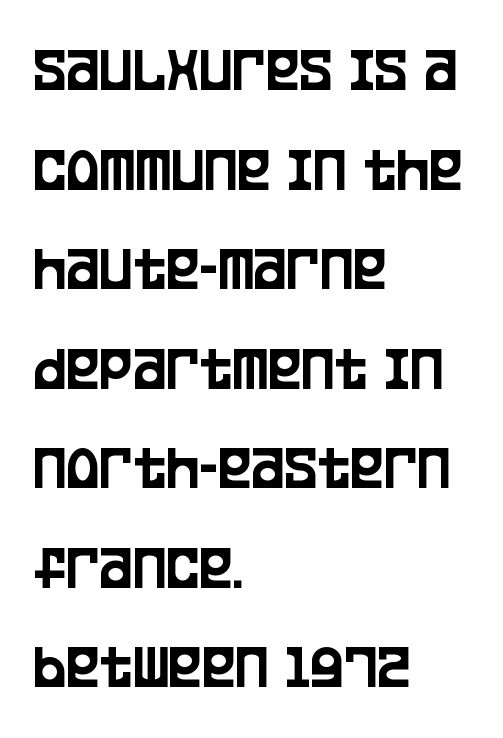
Q: Is the text italic (slanted)? A: No, it is upright.
Q: Is the typeface a serif or a sans-serif typeface? A: Sans-serif.
Q: Is the text underlined? A: No.
Q: How is the paragraph aligned? A: Left-aligned.
Q: Is the spacing between letters normal or unusually wide? A: Normal.
Q: Is the spacing between lines tight, normal or loose? A: Normal.
Q: Width (condensed, normal, or wide)? A: Condensed.
Q: Stroke contrast? A: Low.
Q: x-height? A: Large.
Q: Monospaced? A: No.
